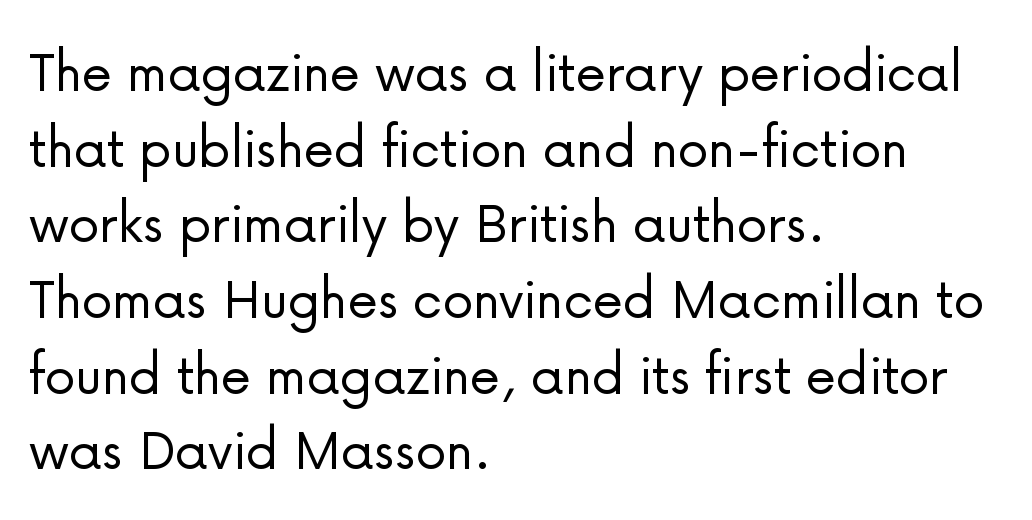
Q: Is the text bold? A: No.
Q: Is the text italic (slanted)? A: No, it is upright.
Q: Is the typeface a serif or a sans-serif typeface? A: Sans-serif.
Q: Is the text underlined? A: No.
Q: How is the paragraph aligned? A: Left-aligned.
Q: Is the spacing between letters normal or unusually wide? A: Normal.
Q: Width (condensed, normal, or wide)? A: Normal.
Q: Stroke contrast? A: Low.
Q: x-height? A: Medium.
Q: Monospaced? A: No.
